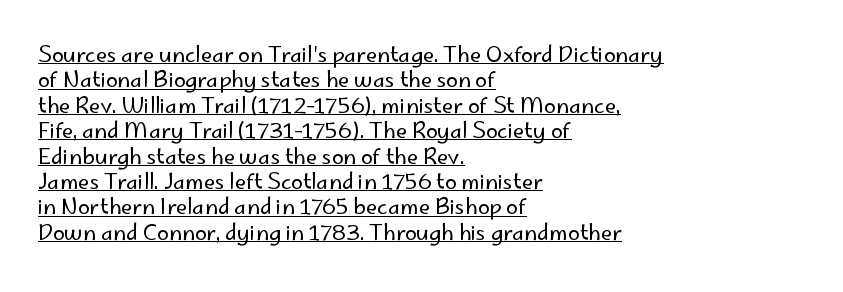
Q: Is the text bold? A: No.
Q: Is the text italic (slanted)? A: No, it is upright.
Q: Is the text underlined? A: Yes.
Q: How is the paragraph aligned? A: Left-aligned.
Q: Is the spacing between letters normal or unusually wide? A: Normal.
